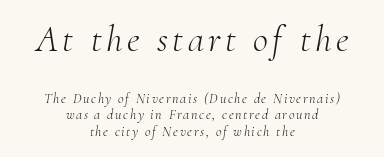
Caption: face not bold, strokes unweighted. No word sits above an underline. The text carries the slant typical of an italic or oblique font. Top chunk: large. Bottom chunk: small.
